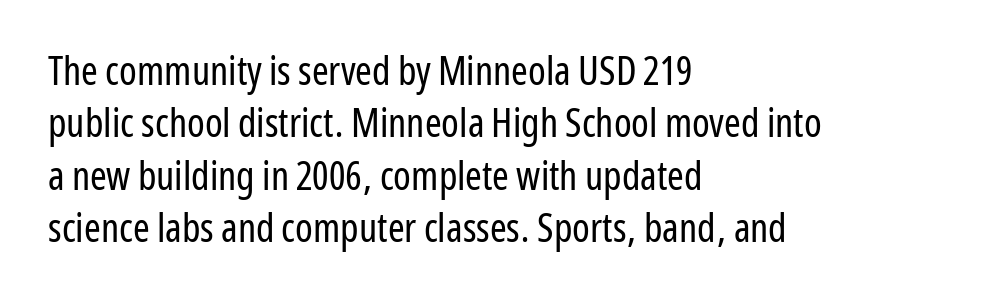
Q: Is the text bold? A: No.
Q: Is the text italic (slanted)? A: No, it is upright.
Q: Is the typeface a serif or a sans-serif typeface? A: Sans-serif.
Q: Is the text underlined? A: No.
Q: How is the paragraph aligned? A: Left-aligned.
Q: Is the spacing between letters normal or unusually wide? A: Normal.
Q: Is the spacing between lines tight, normal or loose? A: Normal.
Q: Width (condensed, normal, or wide)? A: Condensed.
Q: Stroke contrast? A: Low.
Q: x-height? A: Medium.
Q: Monospaced? A: No.
